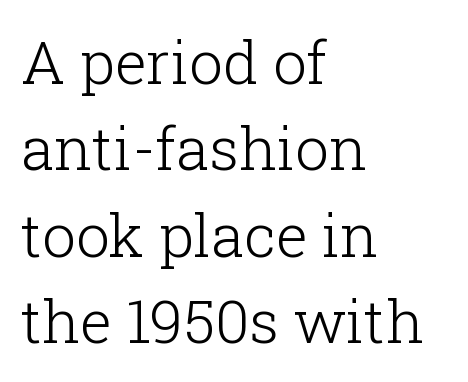
{"serif": "yes", "italic": "no", "bold": "no", "weight": "light", "width": "normal", "stroke_contrast": "low", "x_height": "medium", "monospaced": "no", "underline": "no", "align": "left", "line_spacing": "normal", "line_spacing_ratio": 1.44, "letter_spacing": "normal", "letter_spacing_em": 0.0, "glyph_px": 60}
